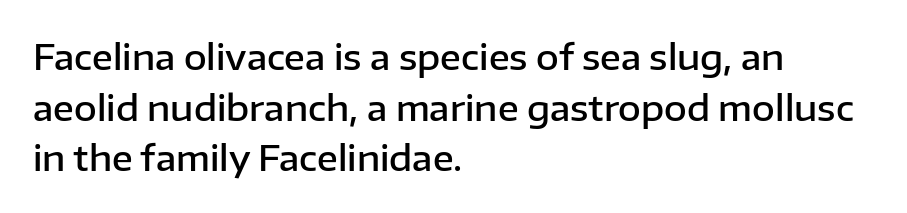
Q: Is the text bold? A: Semi-bold.
Q: Is the text italic (slanted)? A: No, it is upright.
Q: Is the typeface a serif or a sans-serif typeface? A: Sans-serif.
Q: Is the text underlined? A: No.
Q: How is the paragraph aligned? A: Left-aligned.
Q: Is the spacing between letters normal or unusually wide? A: Normal.
Q: Is the spacing between lines tight, normal or loose? A: Normal.
Q: Width (condensed, normal, or wide)? A: Normal.
Q: Stroke contrast? A: Low.
Q: x-height? A: Medium.
Q: Monospaced? A: No.
